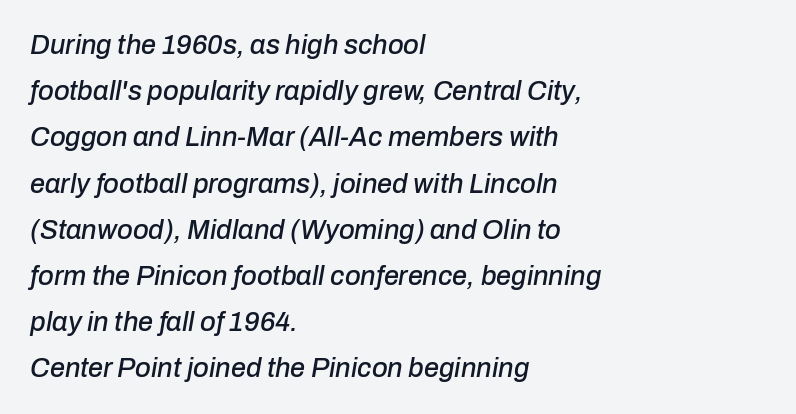
The image shows 27 px text type, italic (leaning right); set left-aligned, line spacing 1.71x, normal letter spacing, not underlined.
